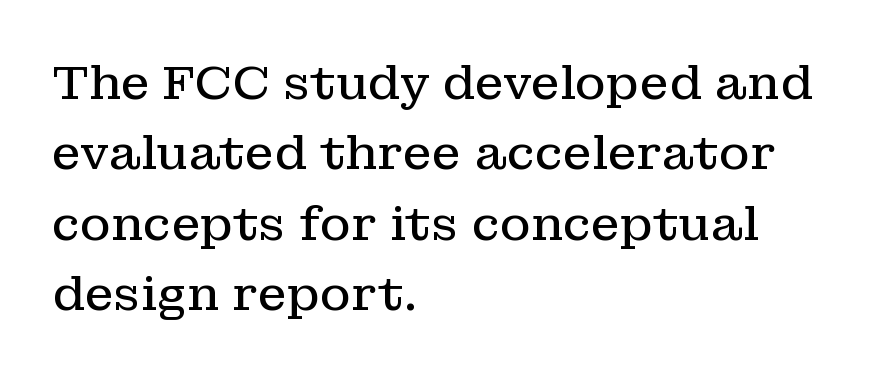
The image shows 47 px regular-weight serif type, upright; set left-aligned, normal line spacing (1.5x), normal letter spacing, not underlined; low stroke contrast and a medium x-height.
